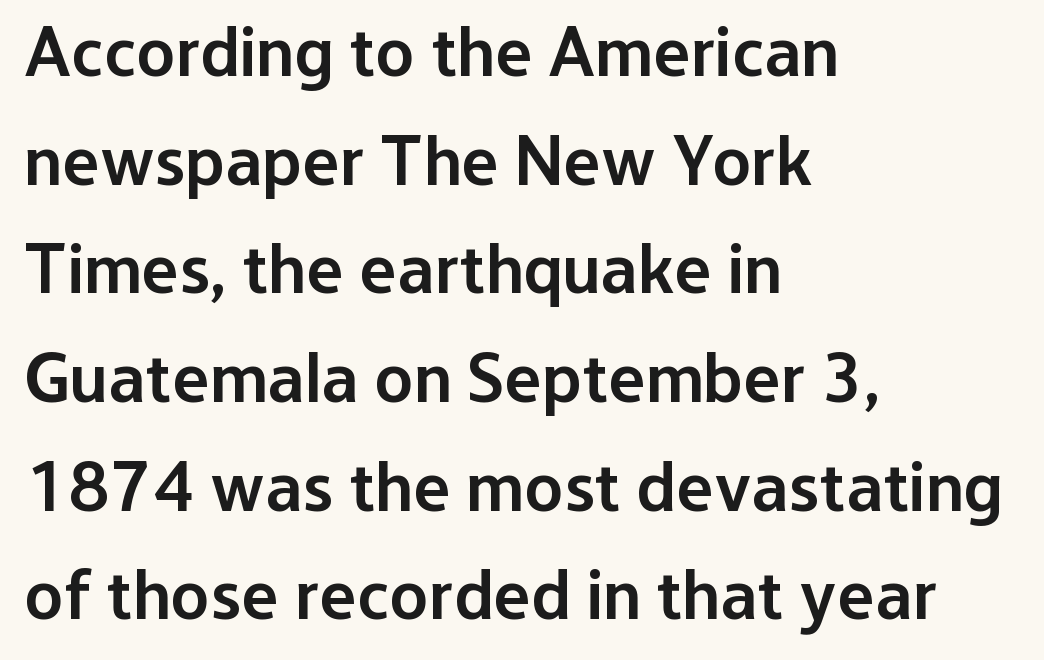
Designer's note — italics off, roman on. Evenly set lines give the paragraph a standard silhouette. The paragraph has a hard left edge and a soft right edge. Grotesque or geometric, the face here clearly has no serifs.
